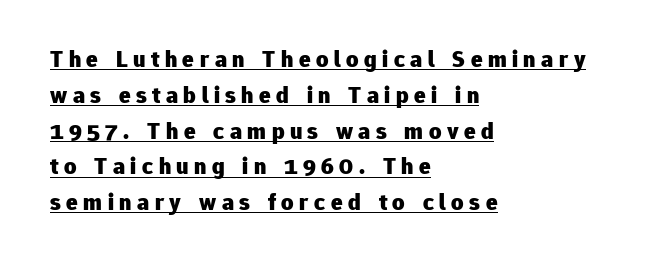
The image shows 24 px bold type, upright; set left-aligned, normal line spacing (1.49x), unusually wide letter spacing (+0.23 em), underlined.
